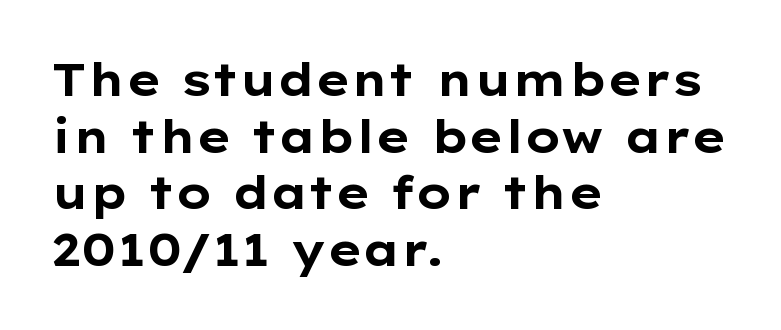
{"serif": "no", "italic": "no", "bold": "yes", "weight": "bold", "width": "wide", "stroke_contrast": "low", "x_height": "medium", "monospaced": "no", "underline": "no", "align": "left", "line_spacing": "normal", "line_spacing_ratio": 1.26, "letter_spacing": "normal", "letter_spacing_em": 0.0, "glyph_px": 45}
